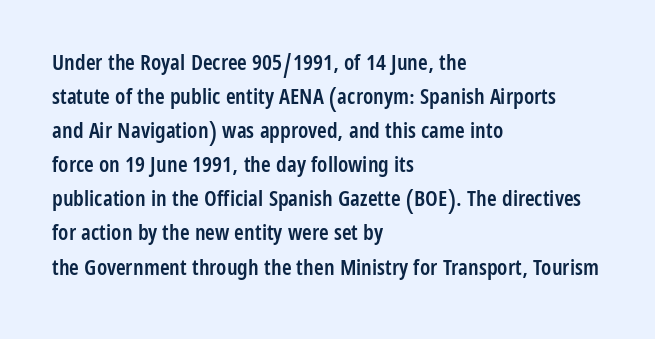
The image shows 22 px text type, upright; set left-aligned, normal line spacing (1.55x), normal letter spacing, not underlined.
